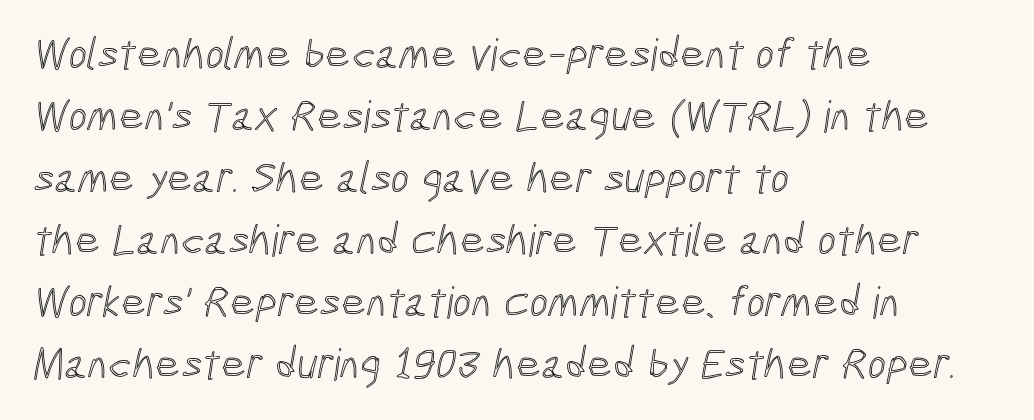
Q: Is the text underlined? A: No.
Q: How is the paragraph aligned? A: Left-aligned.
Q: Is the spacing between letters normal or unusually wide? A: Normal.
Q: Is the spacing between lines tight, normal or loose? A: Normal.
Q: Width (condensed, normal, or wide)? A: Condensed.
Q: x-height? A: Medium.
Q: Monospaced? A: No.
